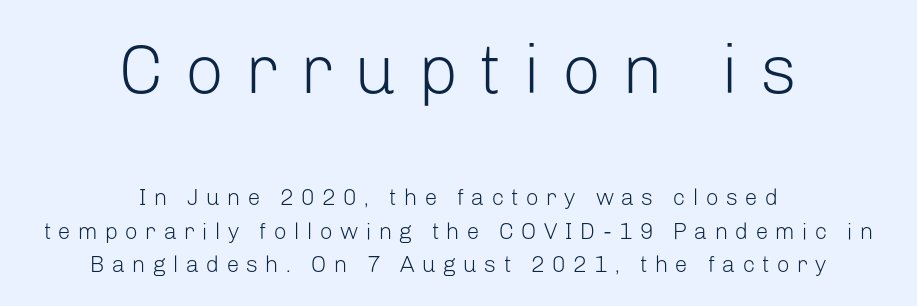
Q: Is the text bold? A: No.
Q: Is the text italic (slanted)? A: No, it is upright.
Q: Is the typeface a serif or a sans-serif typeface? A: Sans-serif.
Q: Is the text underlined? A: No.
Q: How is the paragraph aligned? A: Centered.
Q: Is the spacing between letters normal or unusually wide? A: Unusually wide.
Q: Is the spacing between lines tight, normal or loose? A: Normal.
Q: Which block of text is set in a larger size, the first (top) or the second (bottom)? A: The first (top) one.
Q: Width (condensed, normal, or wide)? A: Normal.
Q: Stroke contrast? A: Low.
Q: x-height? A: Medium.
Q: Monospaced? A: No.
